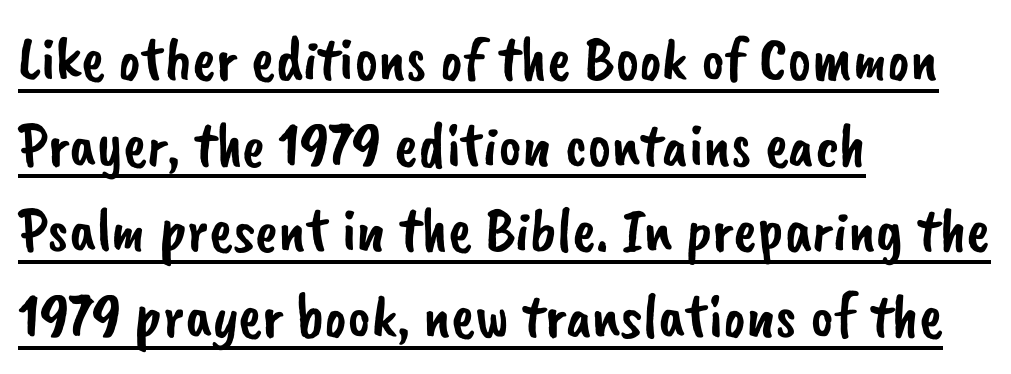
Q: Is the typeface a serif or a sans-serif typeface? A: Sans-serif.
Q: Is the text underlined? A: Yes.
Q: How is the paragraph aligned? A: Left-aligned.
Q: Is the spacing between letters normal or unusually wide? A: Normal.
Q: Is the spacing between lines tight, normal or loose? A: Normal.
Q: Width (condensed, normal, or wide)? A: Normal.
Q: Stroke contrast? A: Low.
Q: x-height? A: Small.
Q: Monospaced? A: No.
